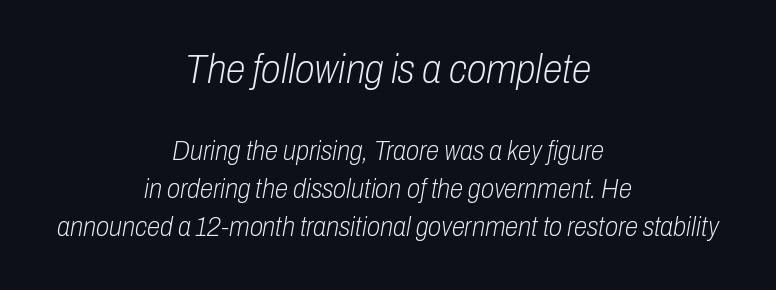
Plain, unruled lines of type. Think of a printed novel: that variable character pitch is what you see here. Look at the glyph heights: the upper group is clearly the bigger setting. Reading down the block, each line starts at a different indent, mirrored at its end.
